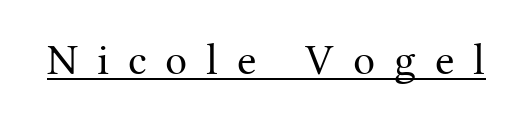
{"serif": "yes", "italic": "no", "bold": "no", "weight": "regular", "width": "normal", "stroke_contrast": "medium", "x_height": "medium", "monospaced": "no", "underline": "yes", "letter_spacing": "wide", "letter_spacing_em": 0.43, "glyph_px": 44}
